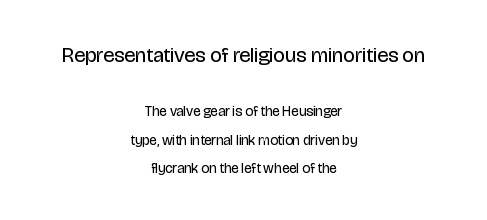
A centered setting, common on invitations and titles, is used for this passage. Weight class: somewhere from thin through regular. Honestly, the letter spacing is just normal — you wouldn't notice it. If you squint, the top block still reads clearly — it's the larger of the two. Loosely led — the rows are spread out. Lines of text with bare space underneath.
